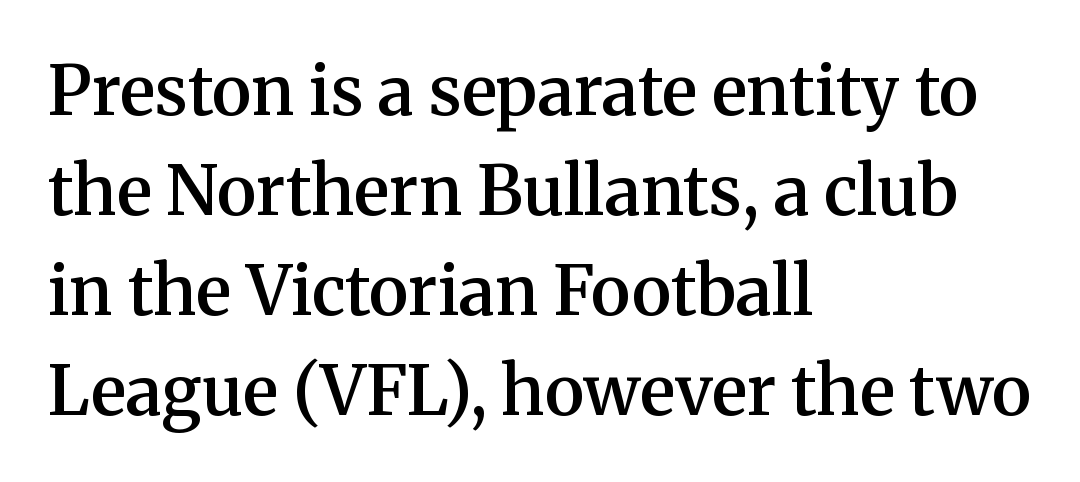
A clean baseline with only descenders dipping below it. If you drew a line through each stem, it would be perfectly vertical. Casual observation: everything's shoved over to the left. These lines sit exactly where default settings would place them. Think of a printed novel: that variable character pitch is what you see here. These lines keep a tight, regular rhythm from letter to letter.
